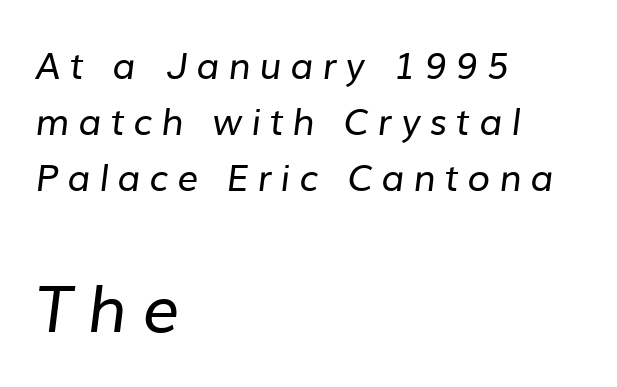
{"serif": "no", "bold": "no", "weight": "regular", "width": "normal", "stroke_contrast": "low", "x_height": "medium", "monospaced": "no", "underline": "no", "align": "left", "line_spacing": "normal", "line_spacing_ratio": 1.51, "letter_spacing": "wide", "letter_spacing_em": 0.24, "larger_block": "second", "size_ratio": 1.76, "glyph_px": 65}
